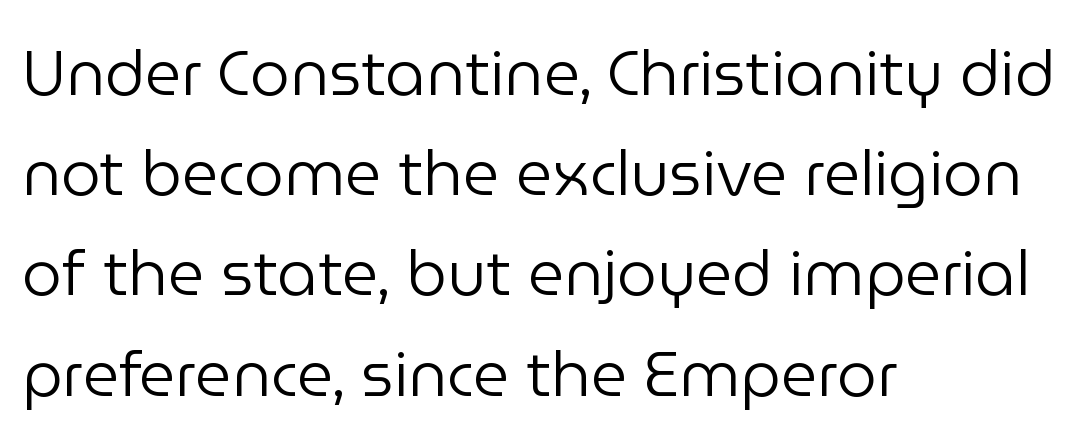
Q: Is the text bold? A: No.
Q: Is the text italic (slanted)? A: No, it is upright.
Q: Is the typeface a serif or a sans-serif typeface? A: Sans-serif.
Q: Is the text underlined? A: No.
Q: How is the paragraph aligned? A: Left-aligned.
Q: Is the spacing between letters normal or unusually wide? A: Normal.
Q: Is the spacing between lines tight, normal or loose? A: Normal.
Q: Width (condensed, normal, or wide)? A: Normal.
Q: Stroke contrast? A: Low.
Q: x-height? A: Medium.
Q: Monospaced? A: No.
